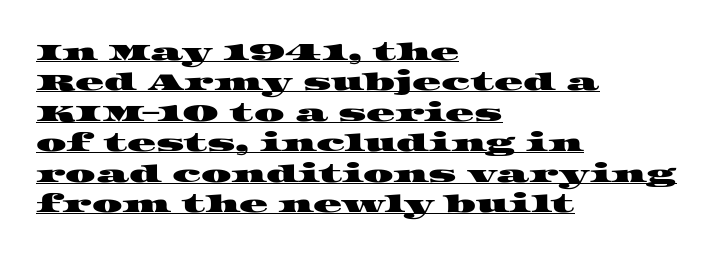
The image shows 24 px text type; set left-aligned, normal line spacing (1.27x), normal letter spacing, underlined.
